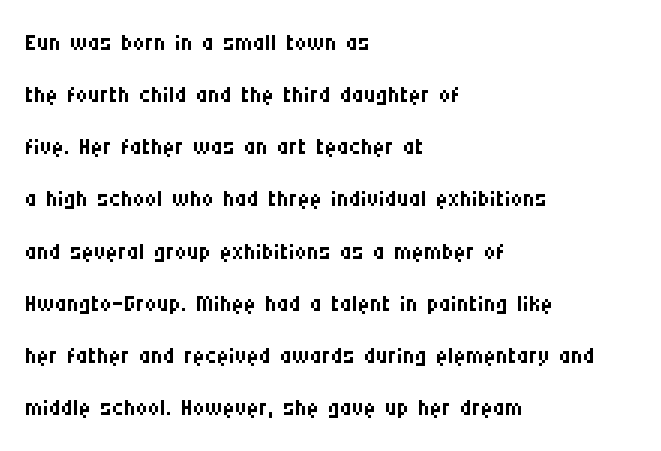
{"serif": "no", "italic": "no", "bold": "no", "weight": "regular", "width": "condensed", "stroke_contrast": "medium", "x_height": "large", "monospaced": "no", "underline": "no", "align": "left", "line_spacing": "normal", "line_spacing_ratio": 1.58, "letter_spacing": "normal", "letter_spacing_em": 0.0, "glyph_px": 33}
